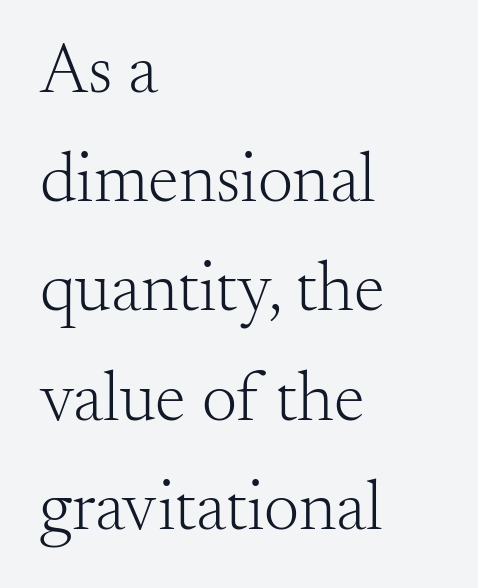
{"serif": "yes", "italic": "no", "bold": "no", "weight": "light", "width": "normal", "stroke_contrast": "medium", "x_height": "small", "monospaced": "no", "underline": "no", "align": "left", "line_spacing": "normal", "line_spacing_ratio": 1.56, "letter_spacing": "normal", "letter_spacing_em": 0.0, "glyph_px": 70}
